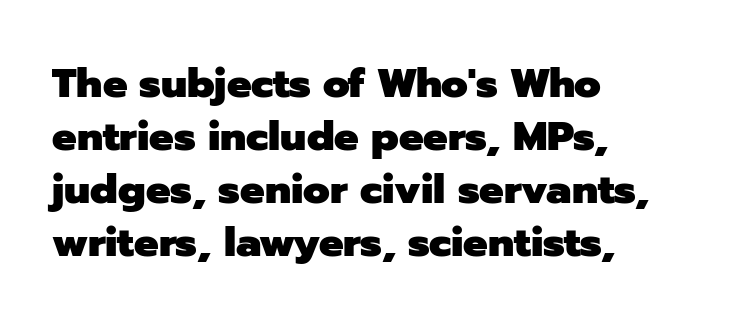
Q: Is the text bold? A: Yes.
Q: Is the text italic (slanted)? A: No, it is upright.
Q: Is the typeface a serif or a sans-serif typeface? A: Sans-serif.
Q: Is the text underlined? A: No.
Q: How is the paragraph aligned? A: Left-aligned.
Q: Is the spacing between letters normal or unusually wide? A: Normal.
Q: Is the spacing between lines tight, normal or loose? A: Normal.
Q: Width (condensed, normal, or wide)? A: Normal.
Q: Stroke contrast? A: Low.
Q: x-height? A: Medium.
Q: Monospaced? A: No.
